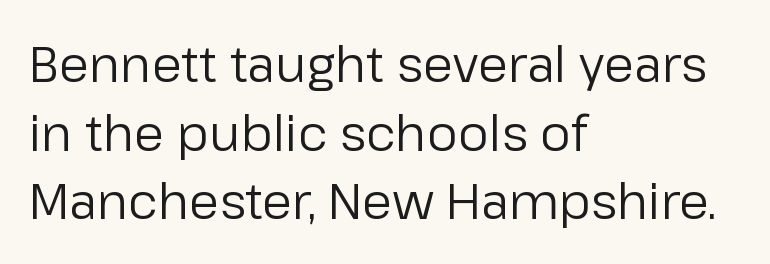
The image shows 49 px regular-weight sans-serif type, upright; set left-aligned, normal line spacing (1.4x), normal letter spacing, not underlined; low stroke contrast and a medium x-height.
